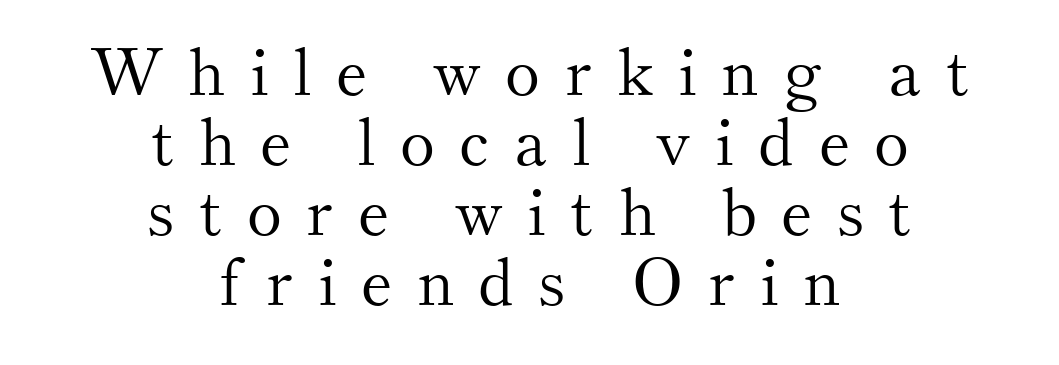
The designer dialed line spacing down below the default. Tracking value appears strongly positive — letters spread wide. A centered setting, common on invitations and titles, is used for this passage. Descenders are the only things crossing below the line. Stem width sits at or under what a default text font uses.
